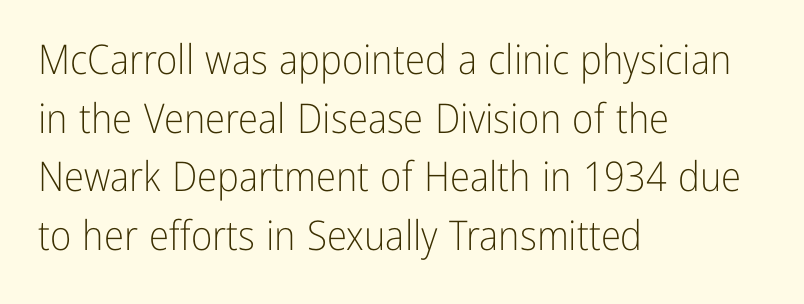
The image shows 41 px light, condensed sans-serif type, upright; set left-aligned, normal line spacing (1.43x), normal letter spacing, not underlined; low stroke contrast and a medium x-height.
